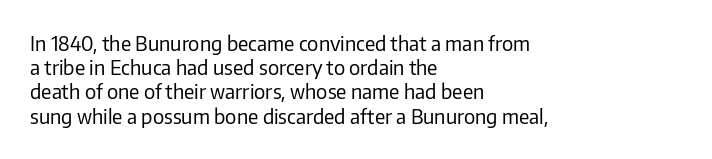
Tall strokes in this sample are plumb rather than angled. Decoration check: the copy has no underline. Words appear dense and cohesive because spacing is normal. The typesetter chose a ragged-right arrangement here.
